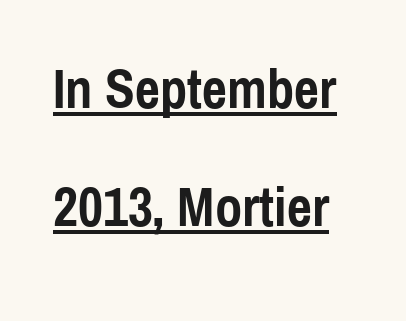
Q: Is the text bold? A: Yes.
Q: Is the text italic (slanted)? A: No, it is upright.
Q: Is the typeface a serif or a sans-serif typeface? A: Sans-serif.
Q: Is the text underlined? A: Yes.
Q: Is the spacing between letters normal or unusually wide? A: Normal.
Q: Is the spacing between lines tight, normal or loose? A: Loose.
Q: Width (condensed, normal, or wide)? A: Condensed.
Q: x-height? A: Medium.
Q: Monospaced? A: No.
